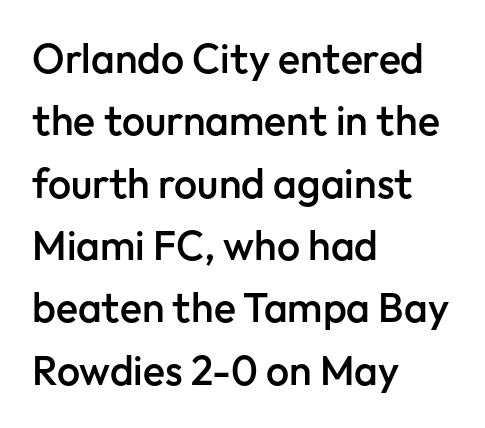
The passage shown is typeset with a sans-serif family. Posture: vertical. Observe the ordinary spacing: letters are neighbours, not strangers. Where is the straight margin? On the left.
